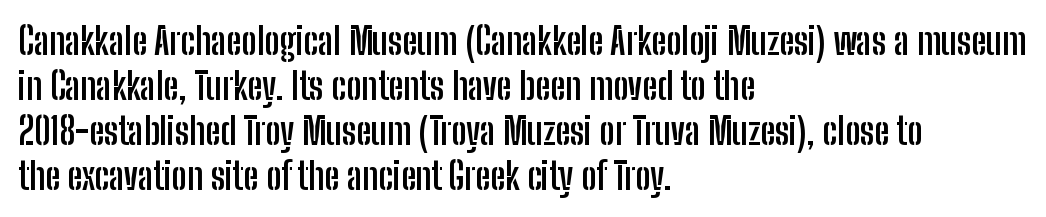
Q: Is the text bold? A: Yes.
Q: Is the text italic (slanted)? A: No, it is upright.
Q: Is the typeface a serif or a sans-serif typeface? A: Sans-serif.
Q: Is the text underlined? A: No.
Q: How is the paragraph aligned? A: Left-aligned.
Q: Is the spacing between letters normal or unusually wide? A: Normal.
Q: Width (condensed, normal, or wide)? A: Condensed.
Q: Stroke contrast? A: Low.
Q: x-height? A: Medium.
Q: Monospaced? A: No.
